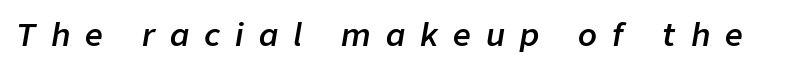
Q: Is the text bold? A: Semi-bold.
Q: Is the text italic (slanted)? A: Yes, it leans right by about 9 degrees.
Q: Is the text underlined? A: No.
Q: Is the spacing between letters normal or unusually wide? A: Unusually wide.
Q: Width (condensed, normal, or wide)? A: Normal.
Q: Stroke contrast? A: Low.
Q: x-height? A: Medium.
Q: Monospaced? A: No.
